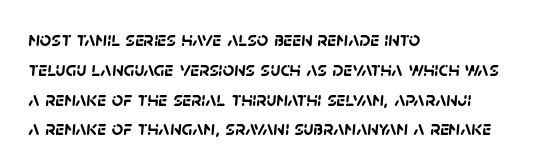
Q: Is the text bold? A: Yes.
Q: Is the text underlined? A: No.
Q: How is the paragraph aligned? A: Left-aligned.
Q: Is the spacing between letters normal or unusually wide? A: Normal.
Q: Is the spacing between lines tight, normal or loose? A: Normal.
